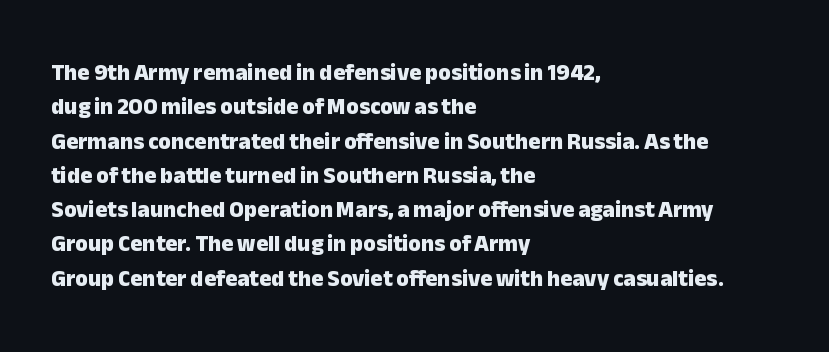
The image shows 23 px bold type, upright; set left-aligned, normal line spacing (1.49x), normal letter spacing, not underlined.
